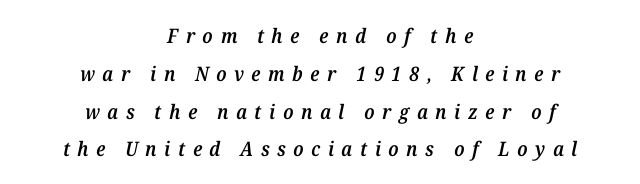
If you drew a line through each stem, it would be angled. The letterforms stand isolated, each surrounded by extra space. The lines in this sample share a center point and differ in where they start and stop. Descender tails drop into unmarked territory. Weight check: semibold — heavier than regular, not quite bold.
